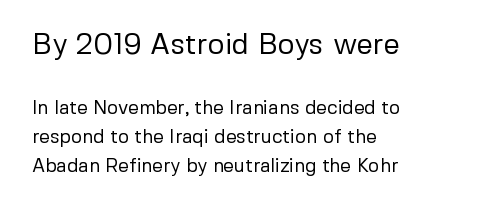
Size contrast runs from large at the top to small at the bottom. Descender tails drop into unmarked territory. The typography opts for an upright posture over an oblique one. Vertically, the passage feels balanced, rows spaced as you'd expect. I'd call this a sans setting — the letters go barefoot.
